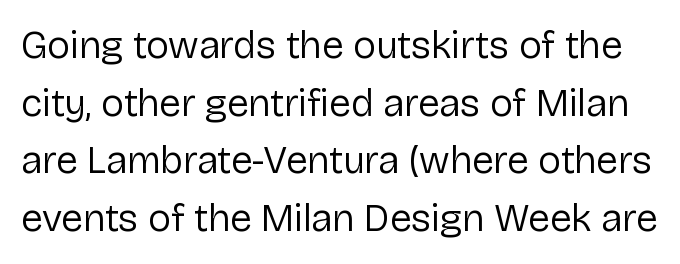
{"serif": "no", "italic": "no", "bold": "no", "weight": "regular", "width": "normal", "stroke_contrast": "low", "x_height": "medium", "monospaced": "no", "underline": "no", "line_spacing": "normal", "line_spacing_ratio": 1.48, "letter_spacing": "normal", "letter_spacing_em": 0.0, "glyph_px": 39}
